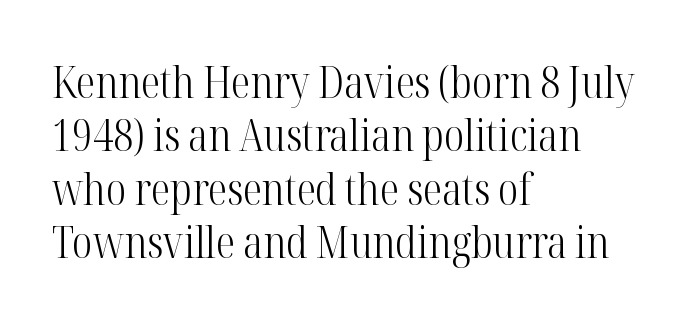
{"serif": "yes", "italic": "no", "bold": "no", "weight": "light", "width": "condensed", "stroke_contrast": "high", "x_height": "medium", "monospaced": "no", "underline": "no", "align": "left", "line_spacing_ratio": 1.24, "letter_spacing": "normal", "letter_spacing_em": 0.0, "glyph_px": 43}
